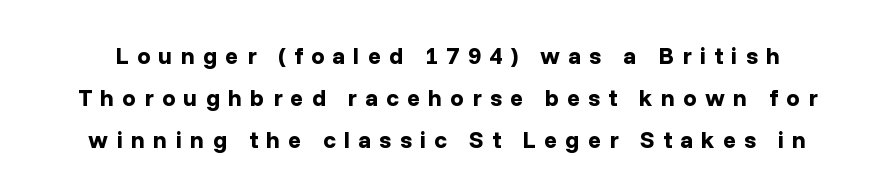
The image shows 24 px bold type, upright; set line spacing 1.74x, unusually wide letter spacing (+0.34 em), not underlined.
